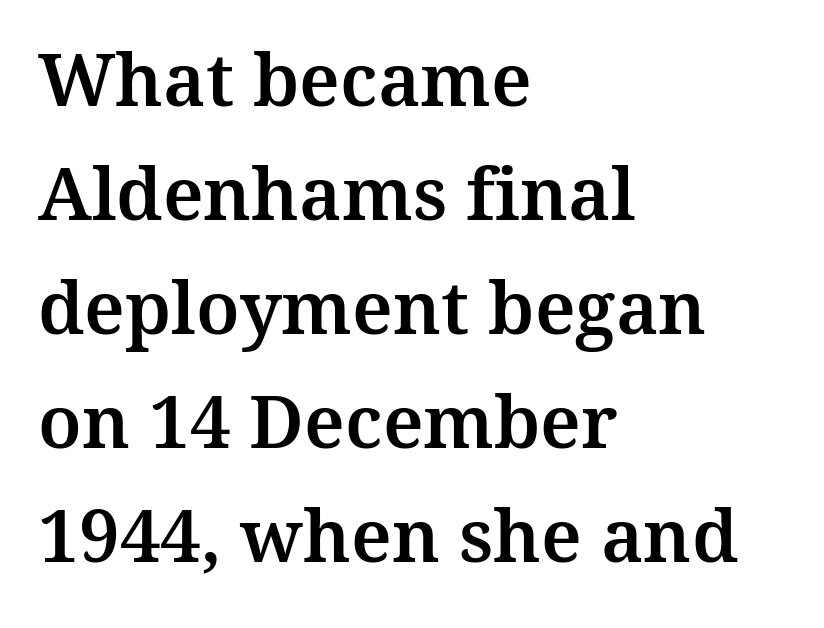
Q: Is the text italic (slanted)? A: No, it is upright.
Q: Is the typeface a serif or a sans-serif typeface? A: Serif.
Q: Is the text underlined? A: No.
Q: How is the paragraph aligned? A: Left-aligned.
Q: Is the spacing between letters normal or unusually wide? A: Normal.
Q: Is the spacing between lines tight, normal or loose? A: Normal.
Q: Width (condensed, normal, or wide)? A: Normal.
Q: Stroke contrast? A: Medium.
Q: x-height? A: Medium.
Q: Monospaced? A: No.
